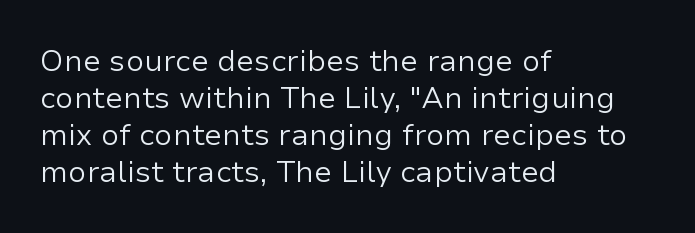
Descender tails drop into unmarked territory. The rendering shows plain stroke endings on the letterforms — a sans-serif design. Weight class: somewhere from thin through regular. No italicization has been applied; the sample stays upright.
